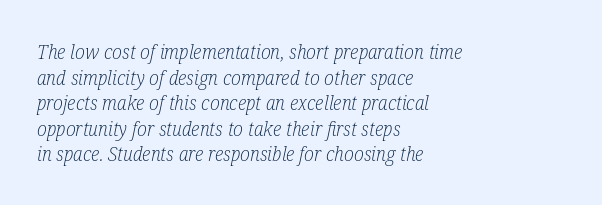
This rendering leaves character spacing at its baseline value. These lines stack with their left ends in a neat column. Notice how the stems are inclined rather than vertical — that's the hallmark of italics. A clean baseline with only descenders dipping below it.
